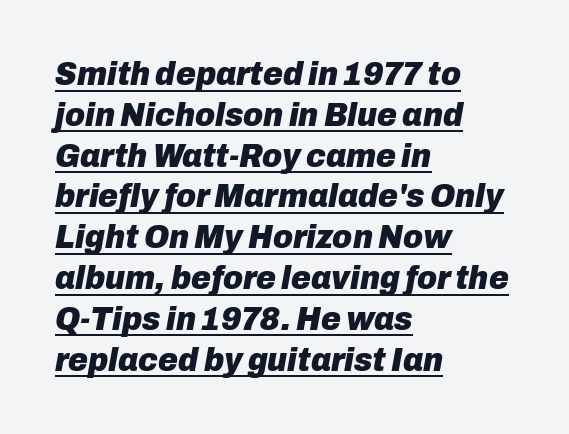
The image shows 34 px heavy type, italic (leaning right); set left-aligned, line spacing 1.2x, normal letter spacing, underlined; low stroke contrast and a medium x-height.
